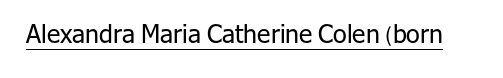
The letterforms sit at book weight or below. Posture: upright roman. Here the glyphs are tracked normally, forming tight word shapes. The words here are underlined.
